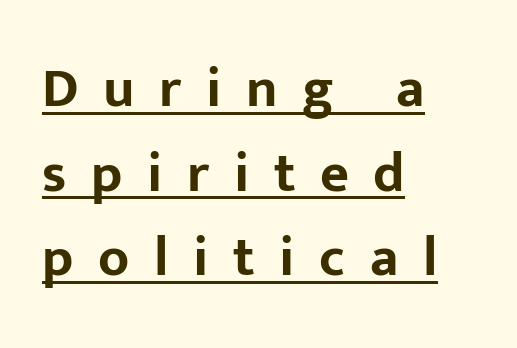
Q: Is the text bold? A: Yes.
Q: Is the text italic (slanted)? A: No, it is upright.
Q: Is the typeface a serif or a sans-serif typeface? A: Sans-serif.
Q: Is the text underlined? A: Yes.
Q: How is the paragraph aligned? A: Left-aligned.
Q: Is the spacing between letters normal or unusually wide? A: Unusually wide.
Q: Is the spacing between lines tight, normal or loose? A: Normal.
Q: Width (condensed, normal, or wide)? A: Normal.
Q: Stroke contrast? A: Low.
Q: x-height? A: Medium.
Q: Monospaced? A: No.
